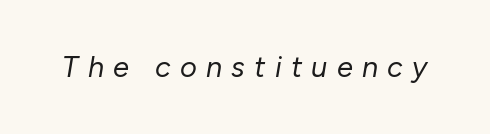
The axis of the letterforms is tilted away from vertical. Looks like regular typesetting: each glyph gets only the width it needs. Letters rest on an invisible, unmarked baseline. The characters are drawn with everyday or finer stroke widths.
